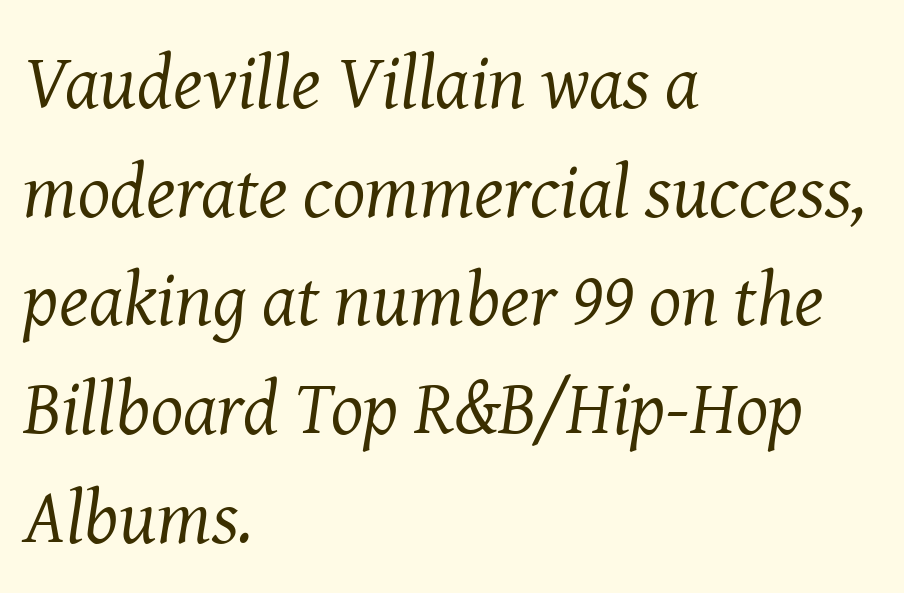
The image shows 76 px regular-weight serif type, italic (leaning right); set left-aligned, normal line spacing (1.43x), normal letter spacing, not underlined; medium stroke contrast and a medium x-height.
